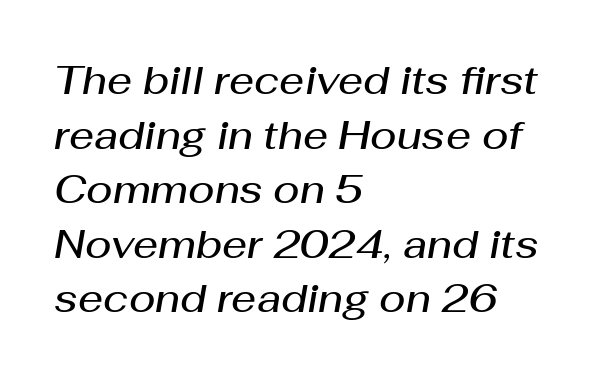
Q: Is the text bold? A: Semi-bold.
Q: Is the text italic (slanted)? A: Yes, it leans right by about 10 degrees.
Q: Is the text underlined? A: No.
Q: How is the paragraph aligned? A: Left-aligned.
Q: Is the spacing between letters normal or unusually wide? A: Normal.
Q: Is the spacing between lines tight, normal or loose? A: Normal.
Q: Width (condensed, normal, or wide)? A: Normal.
Q: Stroke contrast? A: Medium.
Q: x-height? A: Medium.
Q: Monospaced? A: No.
